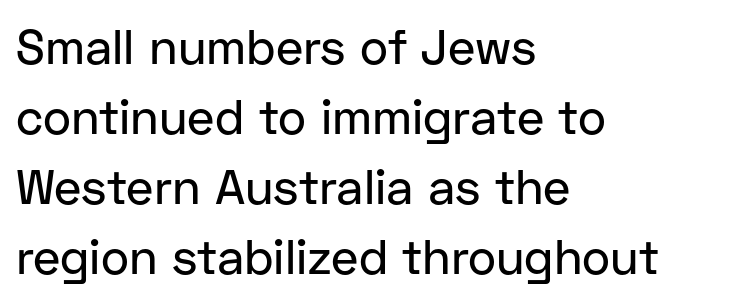
{"serif": "no", "italic": "no", "width": "normal", "stroke_contrast": "low", "x_height": "medium", "monospaced": "no", "underline": "no", "align": "left", "line_spacing": "normal", "line_spacing_ratio": 1.46, "letter_spacing": "normal", "letter_spacing_em": 0.0, "glyph_px": 48}
